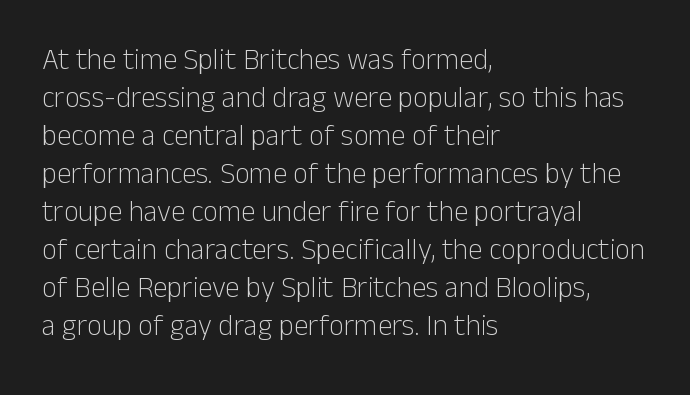
The image shows 29 px light sans-serif type, upright; set left-aligned, normal line spacing (1.31x), normal letter spacing, not underlined; low stroke contrast and a medium x-height.
